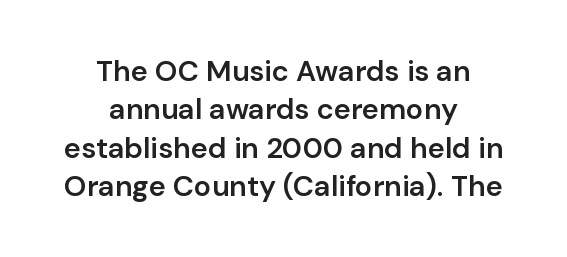
{"serif": "no", "italic": "no", "bold": "semi", "weight": "semibold", "width": "normal", "stroke_contrast": "low", "x_height": "medium", "monospaced": "no", "underline": "no", "align": "center", "line_spacing": "normal", "line_spacing_ratio": 1.32, "letter_spacing": "normal", "letter_spacing_em": 0.0, "glyph_px": 29}
